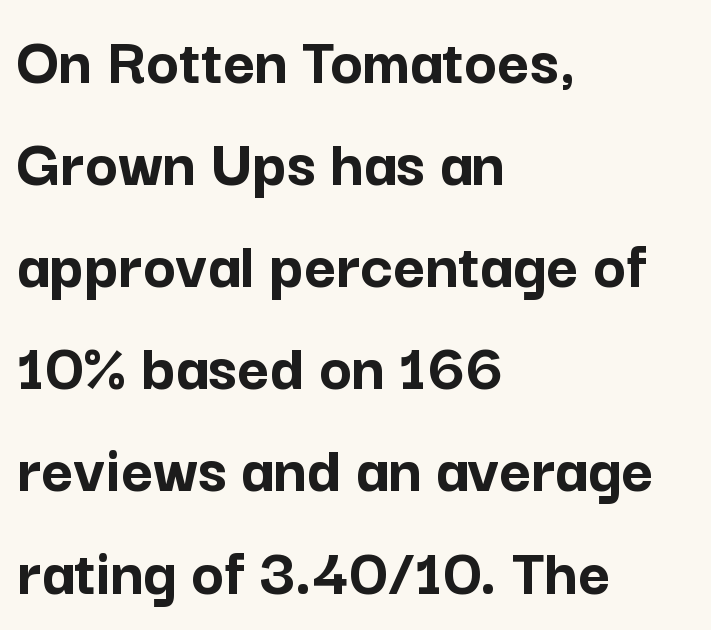
The lettering holds an erect, upright posture throughout. Character widths vary here, with narrow letters taking less room than wide ones. On the weight axis this lands at bold, roughly 700. This sample keeps an unexceptional amount of space between lines. No feet cap the strokes, marking this as sans-serif type. Standard letterfit; no display-style spreading of the glyphs.
